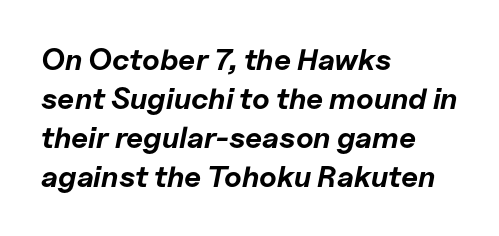
The image shows 30 px bold type, italic (leaning right); set left-aligned, normal line spacing (1.3x), normal letter spacing, not underlined; low stroke contrast and a medium x-height.
